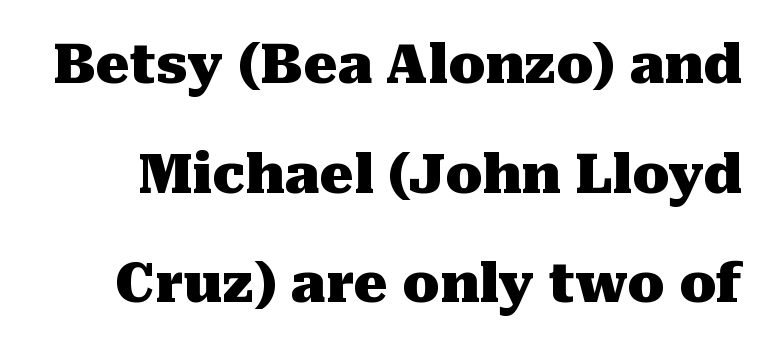
{"serif": "yes", "italic": "no", "bold": "yes", "weight": "heavy", "width": "normal", "stroke_contrast": "medium", "x_height": "medium", "monospaced": "no", "underline": "no", "line_spacing": "loose", "line_spacing_ratio": 2.03, "letter_spacing": "normal", "letter_spacing_em": 0.0, "glyph_px": 54}
